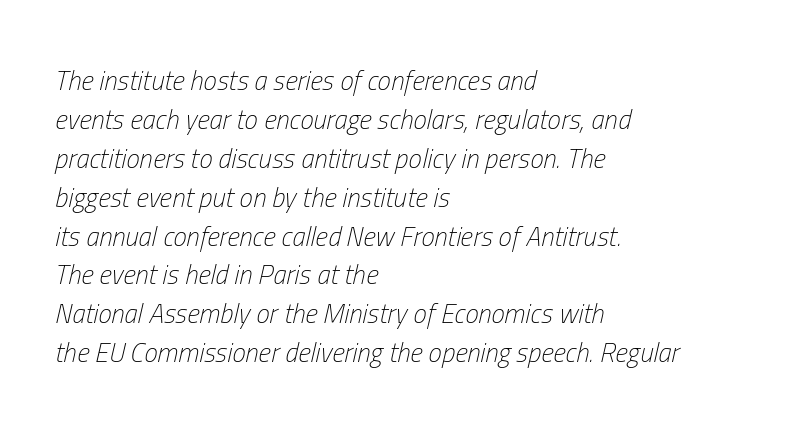
The image shows 27 px text type, italic (leaning right); set left-aligned, normal line spacing (1.44x), normal letter spacing, not underlined.
